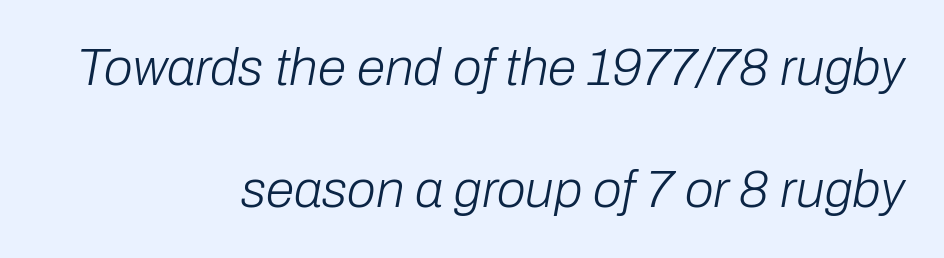
{"italic": "yes", "lean": "right", "slant_degrees": 10, "bold": "no", "weight": "light", "width": "normal", "stroke_contrast": "low", "x_height": "medium", "monospaced": "no", "underline": "no", "align": "right", "line_spacing": "loose", "line_spacing_ratio": 2.35, "letter_spacing": "normal", "letter_spacing_em": 0.0, "glyph_px": 52}
